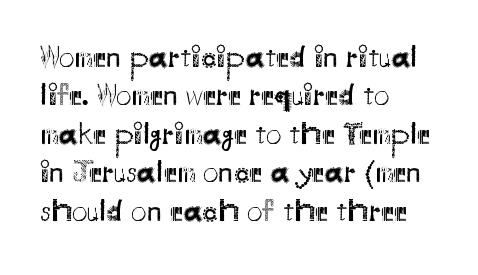
The foot of each line stays bare and open. The type sits square on the baseline with zero lean. Caption: standard tracking, unaltered. No feet cap the strokes, marking this as sans-serif type.
